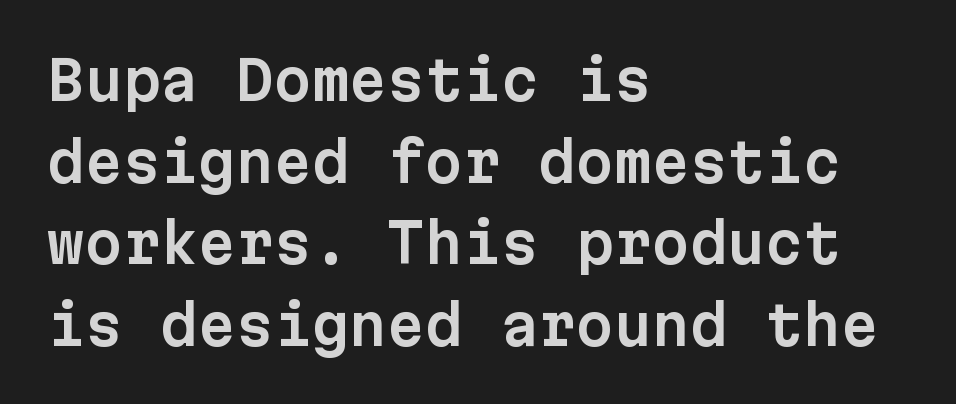
{"serif": "no", "italic": "no", "width": "normal", "stroke_contrast": "low", "x_height": "medium", "monospaced": "yes", "underline": "no", "align": "left", "line_spacing": "normal", "line_spacing_ratio": 1.51, "letter_spacing": "normal", "letter_spacing_em": 0.0, "glyph_px": 54}
